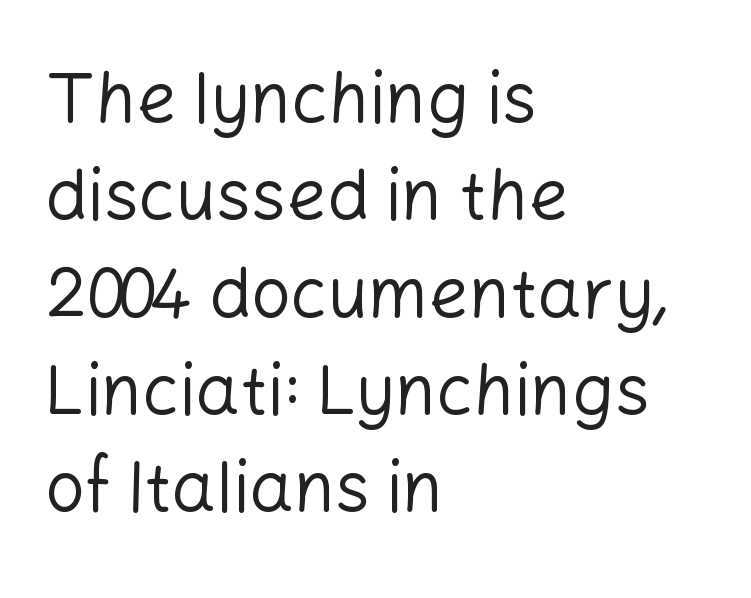
Q: Is the text bold? A: No.
Q: Is the text italic (slanted)? A: No, it is upright.
Q: Is the typeface a serif or a sans-serif typeface? A: Sans-serif.
Q: Is the text underlined? A: No.
Q: How is the paragraph aligned? A: Left-aligned.
Q: Is the spacing between letters normal or unusually wide? A: Normal.
Q: Is the spacing between lines tight, normal or loose? A: Normal.
Q: Width (condensed, normal, or wide)? A: Normal.
Q: Stroke contrast? A: Low.
Q: x-height? A: Medium.
Q: Monospaced? A: No.
